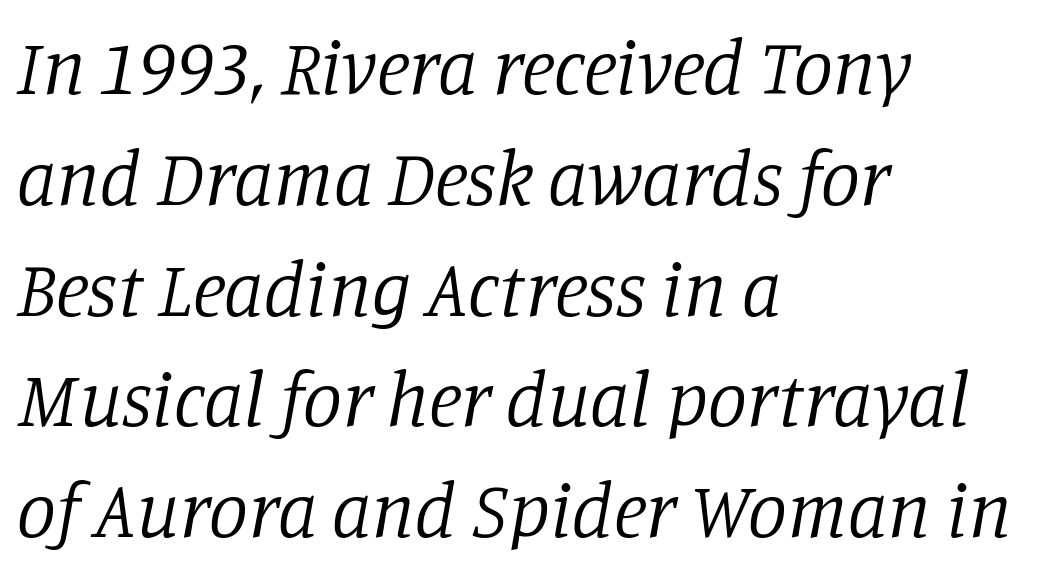
Q: Is the text bold? A: No.
Q: Is the text italic (slanted)? A: Yes, it leans right by about 11 degrees.
Q: Is the typeface a serif or a sans-serif typeface? A: Serif.
Q: Is the text underlined? A: No.
Q: How is the paragraph aligned? A: Left-aligned.
Q: Is the spacing between letters normal or unusually wide? A: Normal.
Q: Is the spacing between lines tight, normal or loose? A: Normal.
Q: Width (condensed, normal, or wide)? A: Normal.
Q: Stroke contrast? A: Low.
Q: x-height? A: Large.
Q: Monospaced? A: No.
